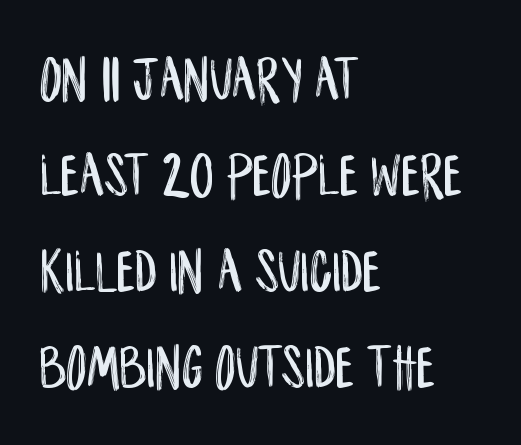
Q: Is the text italic (slanted)? A: No, it is upright.
Q: Is the typeface a serif or a sans-serif typeface? A: Sans-serif.
Q: Is the text underlined? A: No.
Q: How is the paragraph aligned? A: Left-aligned.
Q: Is the spacing between letters normal or unusually wide? A: Normal.
Q: Is the spacing between lines tight, normal or loose? A: Normal.
Q: Width (condensed, normal, or wide)? A: Condensed.
Q: Stroke contrast? A: Low.
Q: x-height? A: Large.
Q: Monospaced? A: No.
